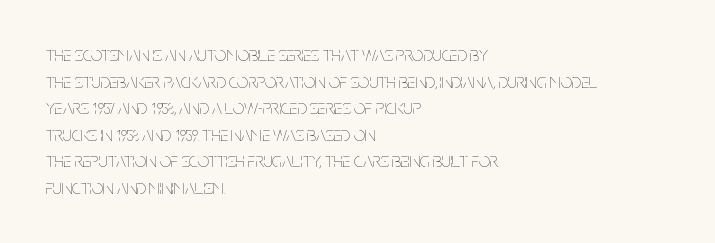
The image shows 20 px text type, upright; set left-aligned, normal line spacing (1.33x), normal letter spacing, not underlined.
